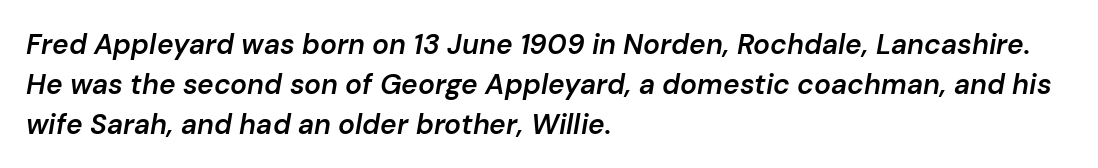
Nobody touched the tracking dial on this one. The space between consecutive lines is moderate. Plain, unruled lines of type. Rendered with sloped, italic letterforms.
